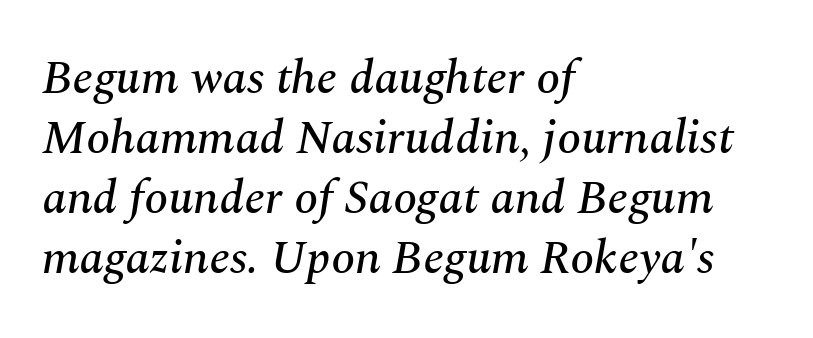
The image shows 48 px serif type, italic (leaning right); set left-aligned, normal line spacing (1.25x), normal letter spacing, not underlined; medium stroke contrast and a medium x-height.
